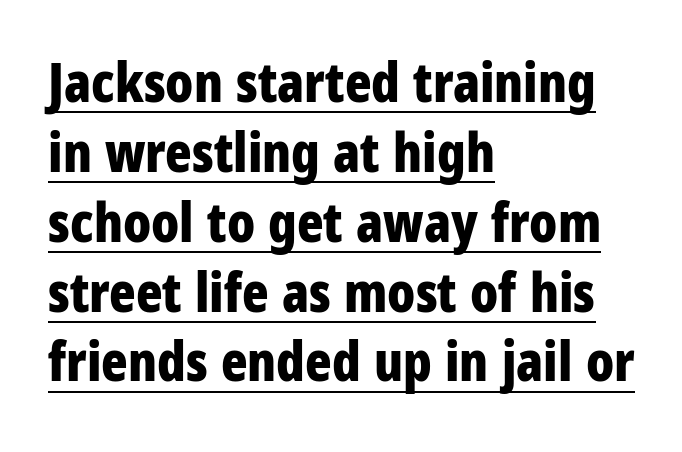
Q: Is the text bold? A: Yes.
Q: Is the text italic (slanted)? A: No, it is upright.
Q: Is the typeface a serif or a sans-serif typeface? A: Sans-serif.
Q: Is the text underlined? A: Yes.
Q: How is the paragraph aligned? A: Left-aligned.
Q: Is the spacing between letters normal or unusually wide? A: Normal.
Q: Is the spacing between lines tight, normal or loose? A: Normal.
Q: Width (condensed, normal, or wide)? A: Condensed.
Q: Stroke contrast? A: Low.
Q: x-height? A: Large.
Q: Monospaced? A: No.
